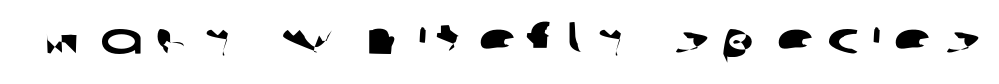
{"serif": "no", "width": "wide", "stroke_contrast": "low", "x_height": "medium", "monospaced": "no", "underline": "no", "letter_spacing": "wide", "letter_spacing_em": 0.27, "glyph_px": 45}
